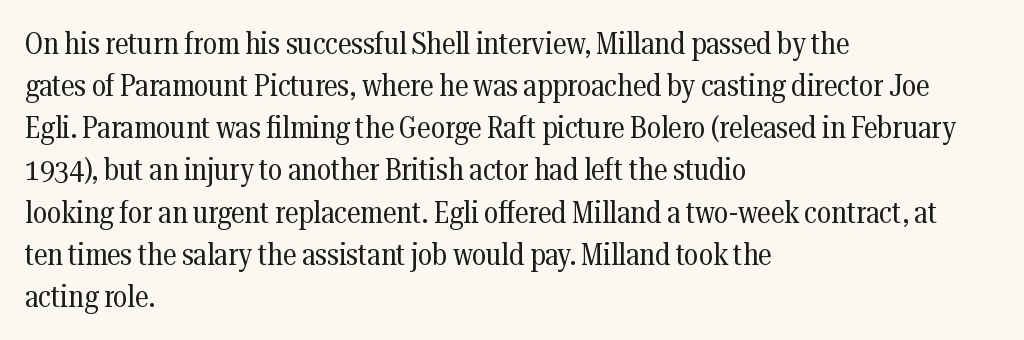
{"serif": "yes", "italic": "no", "bold": "no", "weight": "regular", "width": "condensed", "stroke_contrast": "medium", "x_height": "medium", "monospaced": "no", "underline": "no", "align": "left", "line_spacing": "normal", "line_spacing_ratio": 1.36, "letter_spacing": "normal", "letter_spacing_em": 0.0, "glyph_px": 31}
